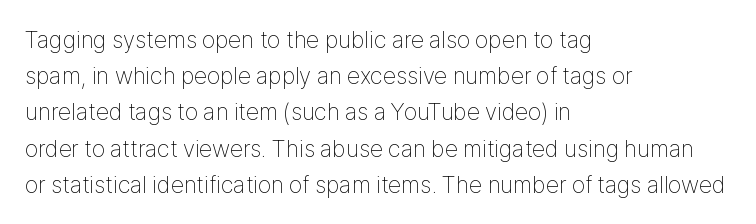
Q: Is the text bold? A: No.
Q: Is the text italic (slanted)? A: No, it is upright.
Q: Is the text underlined? A: No.
Q: How is the paragraph aligned? A: Left-aligned.
Q: Is the spacing between letters normal or unusually wide? A: Normal.
Q: Is the spacing between lines tight, normal or loose? A: Normal.
